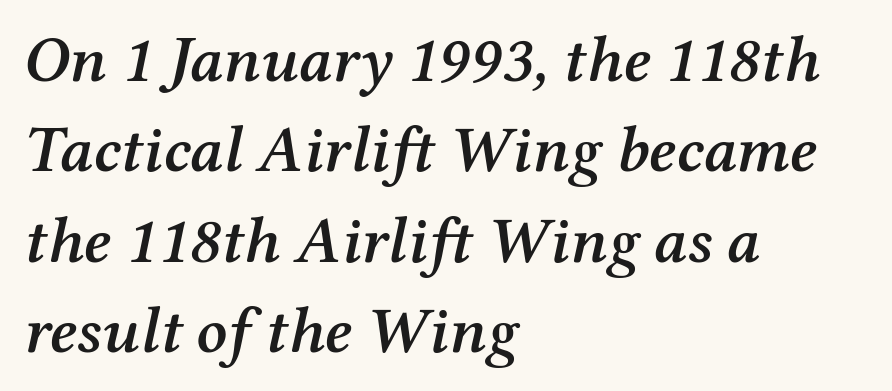
The image shows 65 px semibold serif type, italic (leaning right); set left-aligned, normal line spacing (1.39x), normal letter spacing, not underlined; medium stroke contrast and a medium x-height.
